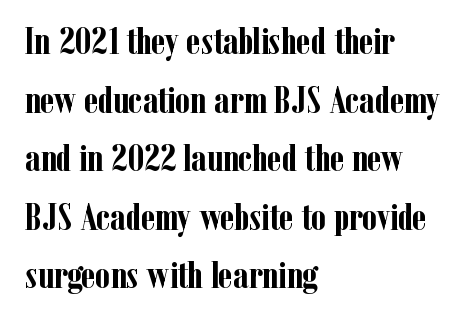
The image shows 38 px semibold, condensed serif type, upright; set left-aligned, normal line spacing (1.54x), normal letter spacing, not underlined; low stroke contrast and a medium x-height.
